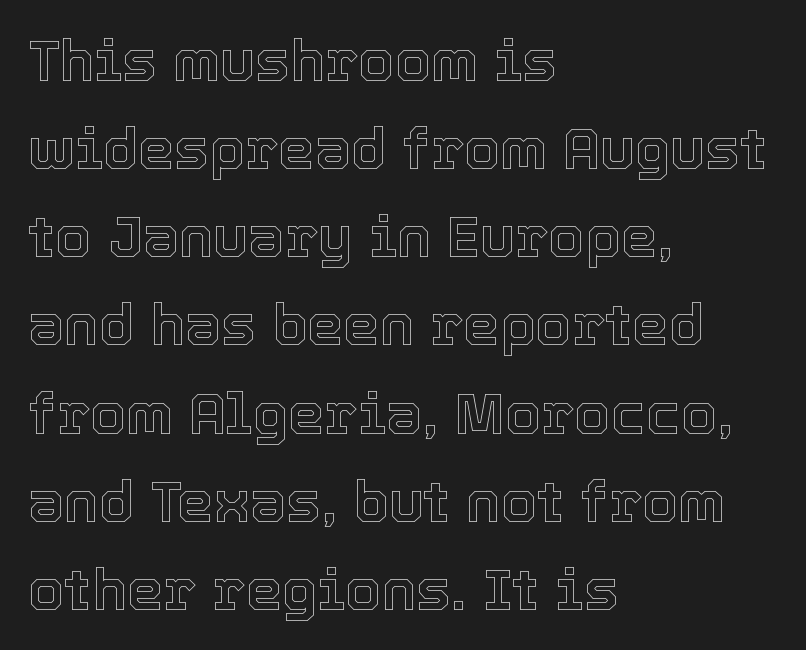
{"italic": "no", "width": "normal", "x_height": "medium", "monospaced": "no", "underline": "no", "align": "left", "line_spacing": "normal", "line_spacing_ratio": 1.52, "letter_spacing": "normal", "letter_spacing_em": 0.0, "glyph_px": 58}
